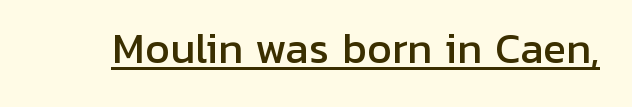
Q: Is the text italic (slanted)? A: No, it is upright.
Q: Is the typeface a serif or a sans-serif typeface? A: Sans-serif.
Q: Is the text underlined? A: Yes.
Q: Is the spacing between letters normal or unusually wide? A: Normal.
Q: Width (condensed, normal, or wide)? A: Normal.
Q: Stroke contrast? A: Low.
Q: x-height? A: Medium.
Q: Monospaced? A: No.
